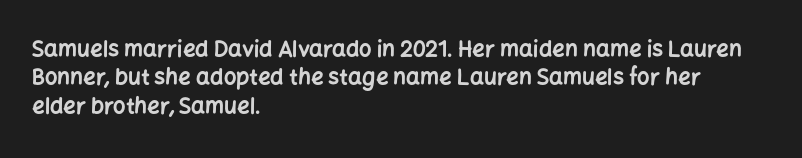
Q: Is the text bold? A: Yes.
Q: Is the text italic (slanted)? A: No, it is upright.
Q: Is the text underlined? A: No.
Q: How is the paragraph aligned? A: Left-aligned.
Q: Is the spacing between letters normal or unusually wide? A: Normal.
Q: Is the spacing between lines tight, normal or loose? A: Normal.
